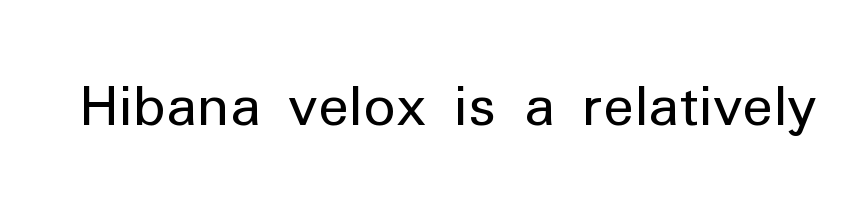
The image shows 55 px regular-weight sans-serif type, upright; set normal letter spacing, not underlined; low stroke contrast and a medium x-height.
